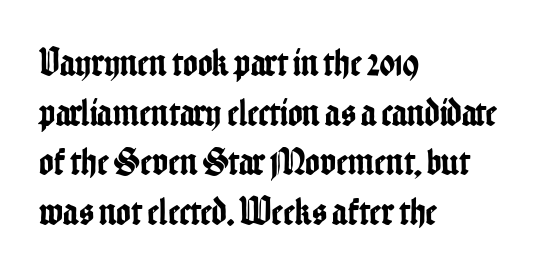
The lines in this sample share a left origin and differ only in where they stop. Is there any slant? The stems are plumb. Do the characters align in a grid? No, the font is proportional. Summary of vertical rhythm: regular, with standard interline spacing.
